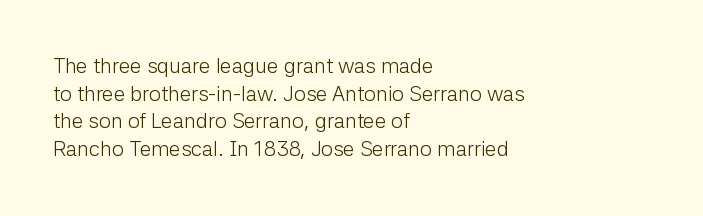
The image shows 21 px text type, upright; set left-aligned, normal line spacing (1.32x), normal letter spacing, not underlined.
